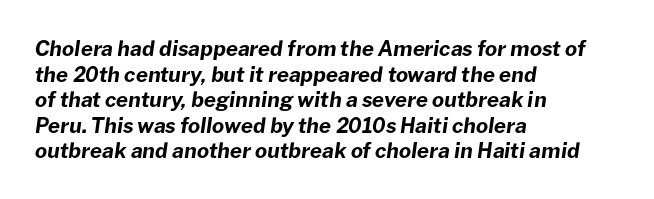
Q: Is the text bold? A: Yes.
Q: Is the text italic (slanted)? A: Yes, it leans right by about 8 degrees.
Q: Is the text underlined? A: No.
Q: How is the paragraph aligned? A: Left-aligned.
Q: Is the spacing between letters normal or unusually wide? A: Normal.
